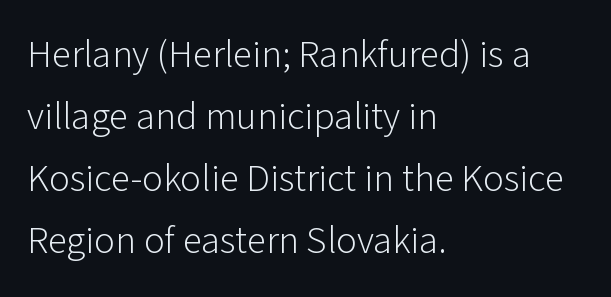
This block has exactly the height ordinary leading produces. This rendering employs a face without finishing strokes, i.e., a sans-serif. The gaps between neighbouring characters are ordinary and unremarkable. The strip under each line holds only bare page.
